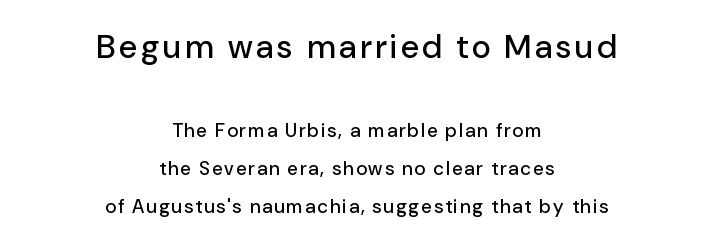
These lines are composed in type without serifs. Rendered with straight, roman letterforms. Baseline-to-baseline distance is far greater than the letter height. Check the space under the baseline: it is left empty.
